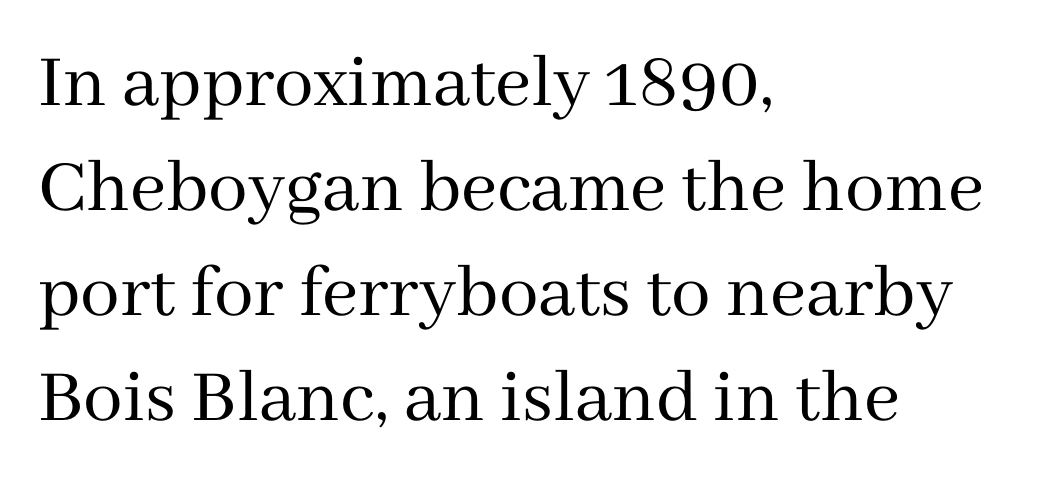
The image shows 79 px regular-weight serif type, upright; set left-aligned, normal line spacing (1.33x), normal letter spacing, not underlined; medium stroke contrast and a medium x-height.
